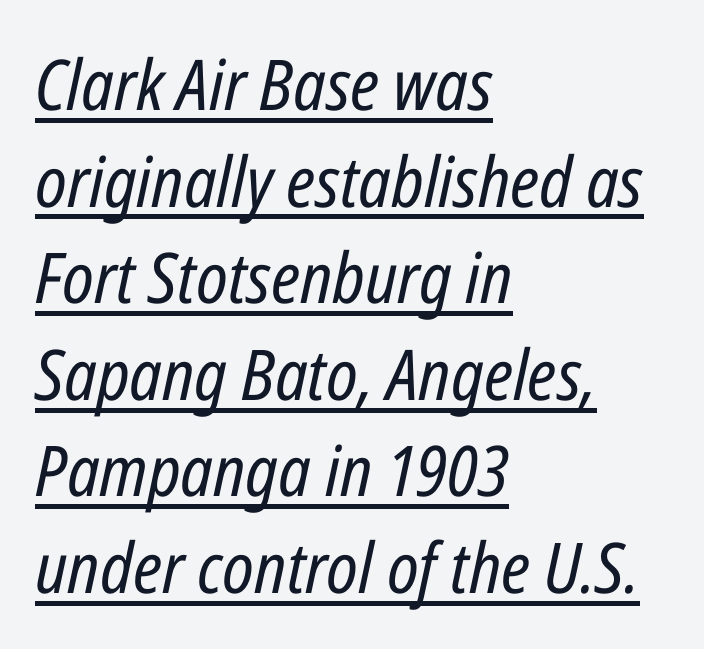
Q: Is the text bold? A: No.
Q: Is the text italic (slanted)? A: Yes, it leans right by about 12 degrees.
Q: Is the text underlined? A: Yes.
Q: How is the paragraph aligned? A: Left-aligned.
Q: Is the spacing between letters normal or unusually wide? A: Normal.
Q: Is the spacing between lines tight, normal or loose? A: Normal.
Q: Width (condensed, normal, or wide)? A: Condensed.
Q: Stroke contrast? A: Low.
Q: x-height? A: Medium.
Q: Monospaced? A: No.
